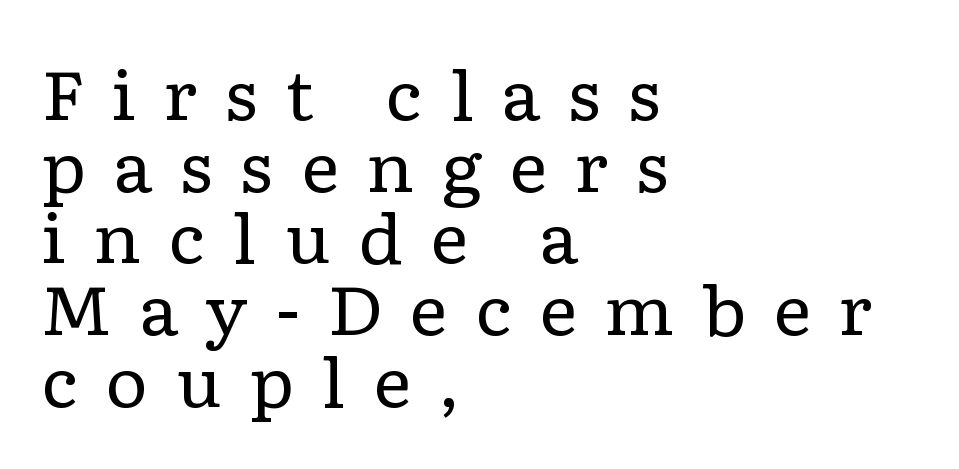
Q: Is the text bold? A: No.
Q: Is the text italic (slanted)? A: No, it is upright.
Q: Is the typeface a serif or a sans-serif typeface? A: Serif.
Q: Is the text underlined? A: No.
Q: How is the paragraph aligned? A: Left-aligned.
Q: Is the spacing between letters normal or unusually wide? A: Unusually wide.
Q: Is the spacing between lines tight, normal or loose? A: Tight.
Q: Width (condensed, normal, or wide)? A: Wide.
Q: Stroke contrast? A: Low.
Q: x-height? A: Medium.
Q: Monospaced? A: No.
